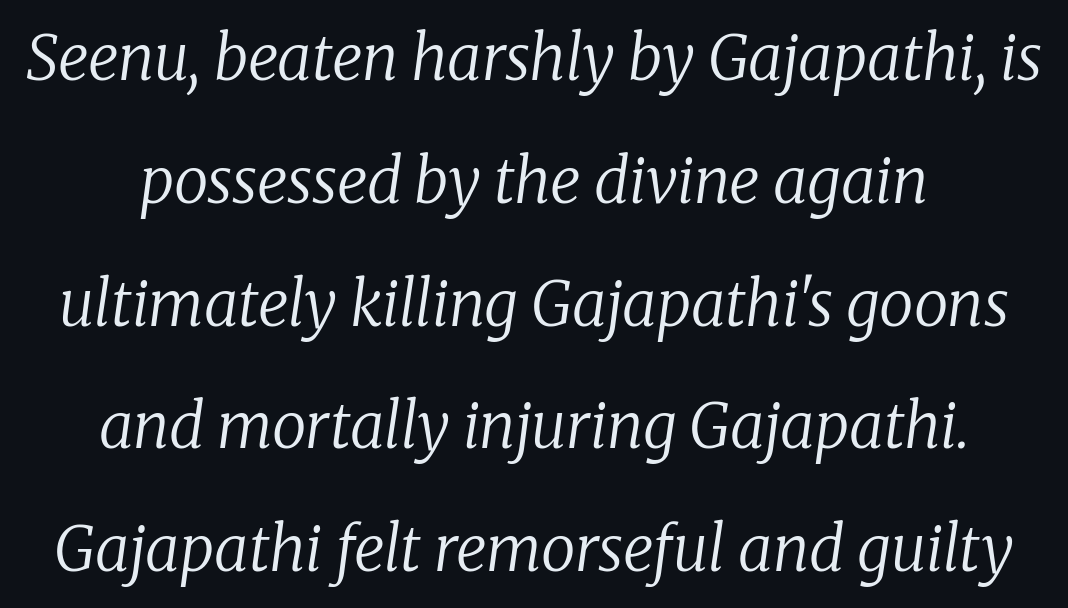
{"serif": "yes", "italic": "yes", "lean": "right", "slant_degrees": 8, "bold": "no", "weight": "regular", "width": "normal", "stroke_contrast": "low", "x_height": "medium", "monospaced": "no", "underline": "no", "align": "center", "line_spacing": "loose", "line_spacing_ratio": 1.98, "letter_spacing": "normal", "letter_spacing_em": 0.0, "glyph_px": 62}
